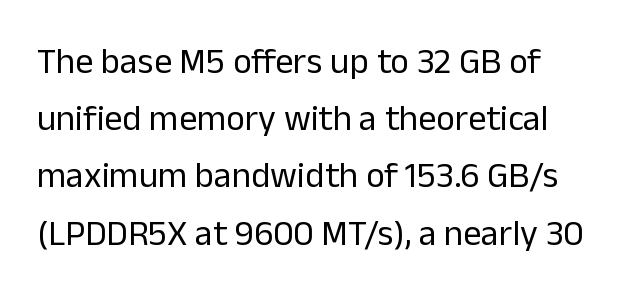
Q: Is the text bold? A: No.
Q: Is the text italic (slanted)? A: No, it is upright.
Q: Is the typeface a serif or a sans-serif typeface? A: Sans-serif.
Q: Is the text underlined? A: No.
Q: Is the spacing between letters normal or unusually wide? A: Normal.
Q: Is the spacing between lines tight, normal or loose? A: Normal.
Q: Width (condensed, normal, or wide)? A: Normal.
Q: Stroke contrast? A: Low.
Q: x-height? A: Medium.
Q: Monospaced? A: No.
